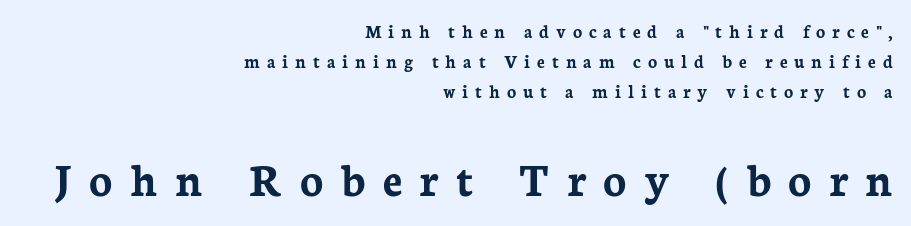
Q: Is the text bold? A: Yes.
Q: Is the text italic (slanted)? A: No, it is upright.
Q: Is the typeface a serif or a sans-serif typeface? A: Serif.
Q: Is the text underlined? A: No.
Q: How is the paragraph aligned? A: Right-aligned.
Q: Is the spacing between letters normal or unusually wide? A: Unusually wide.
Q: Is the spacing between lines tight, normal or loose? A: Normal.
Q: Which block of text is set in a larger size, the first (top) or the second (bottom)? A: The second (bottom) one.
Q: Width (condensed, normal, or wide)? A: Normal.
Q: Stroke contrast? A: Low.
Q: x-height? A: Medium.
Q: Monospaced? A: No.
